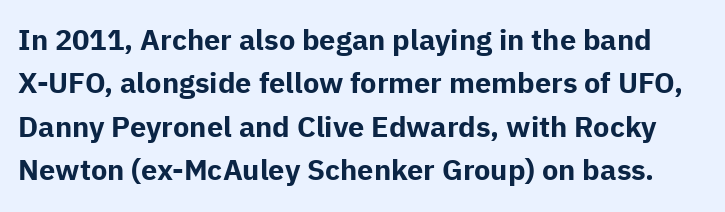
A sans-serif font was chosen for this passage. Thick stems and heavy bowls — unmistakably bold. Has an underline been added? It has not. Is this a fixed-width face? No — the glyphs have proportional, varying widths. This is the regular roman posture of the typeface. Look at the tracking — it's just the regular setting, nothing added.
